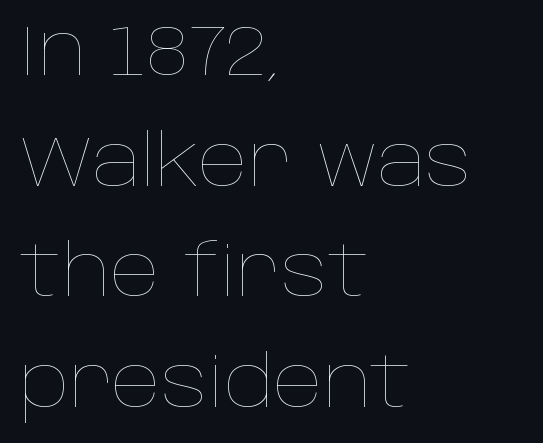
Q: Is the text bold? A: No.
Q: Is the text italic (slanted)? A: No, it is upright.
Q: Is the text underlined? A: No.
Q: How is the paragraph aligned? A: Left-aligned.
Q: Is the spacing between letters normal or unusually wide? A: Normal.
Q: Is the spacing between lines tight, normal or loose? A: Normal.
Q: Width (condensed, normal, or wide)? A: Normal.
Q: Stroke contrast? A: Low.
Q: x-height? A: Large.
Q: Monospaced? A: No.
